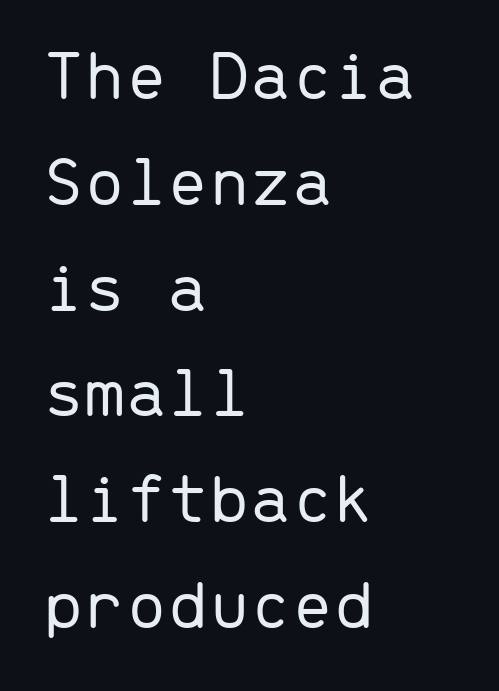
The zone under the glyphs is completely vacant. This rendering uses left alignment, leaving the right contour irregular. Tracking here is standard; glyphs follow each other at the usual distance. Think standard paragraph weight, or any step lighter than that. In terms of letterform style, serifs are entirely absent.
